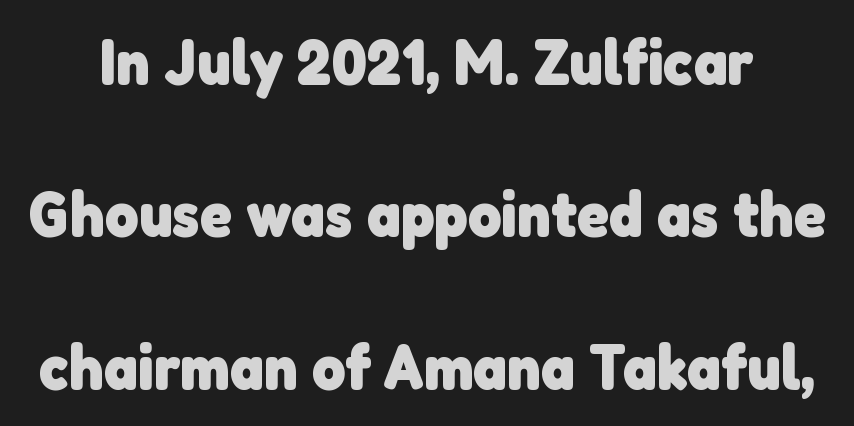
The image shows 64 px heavy sans-serif type; set loose line spacing (2.38x), normal letter spacing, not underlined; low stroke contrast and a medium x-height.
